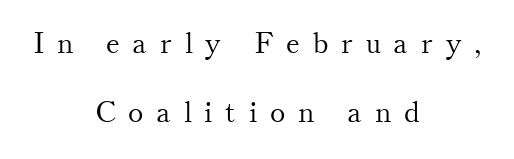
{"serif": "yes", "italic": "no", "bold": "no", "weight": "light", "width": "normal", "stroke_contrast": "medium", "x_height": "small", "monospaced": "no", "underline": "no", "align": "center", "line_spacing": "loose", "line_spacing_ratio": 2.37, "letter_spacing": "wide", "letter_spacing_em": 0.44, "glyph_px": 29}
